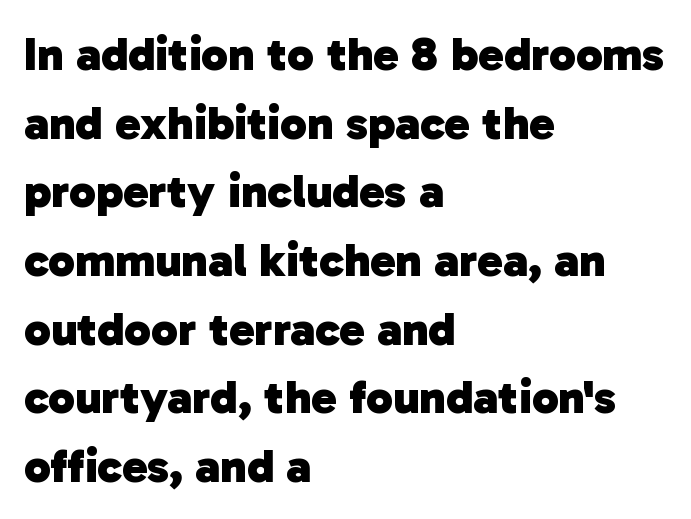
Q: Is the text bold? A: Yes.
Q: Is the typeface a serif or a sans-serif typeface? A: Sans-serif.
Q: Is the text underlined? A: No.
Q: How is the paragraph aligned? A: Left-aligned.
Q: Is the spacing between letters normal or unusually wide? A: Normal.
Q: Is the spacing between lines tight, normal or loose? A: Normal.
Q: Width (condensed, normal, or wide)? A: Normal.
Q: Stroke contrast? A: Low.
Q: x-height? A: Medium.
Q: Monospaced? A: No.
